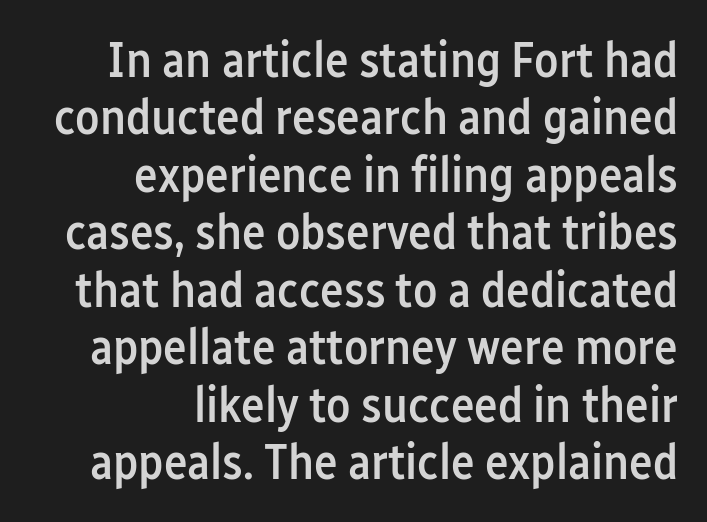
The designer went with a sans here, leaving each stem footless. Check under the words: just untouched page. The space between consecutive lines is stingy. No italicization has been applied; the sample stays upright. What weight is shown? A semibold, between regular and bold. Tracking here is standard; glyphs follow each other at the usual distance.
